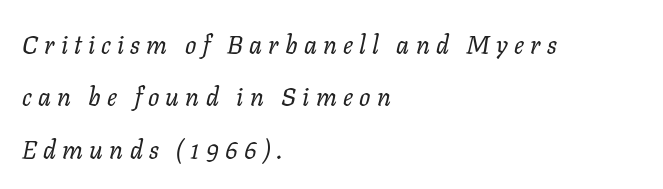
Q: Is the text bold? A: No.
Q: Is the text italic (slanted)? A: Yes, it leans right by about 11 degrees.
Q: Is the text underlined? A: No.
Q: How is the paragraph aligned? A: Left-aligned.
Q: Is the spacing between letters normal or unusually wide? A: Unusually wide.
Q: Is the spacing between lines tight, normal or loose? A: Loose.
